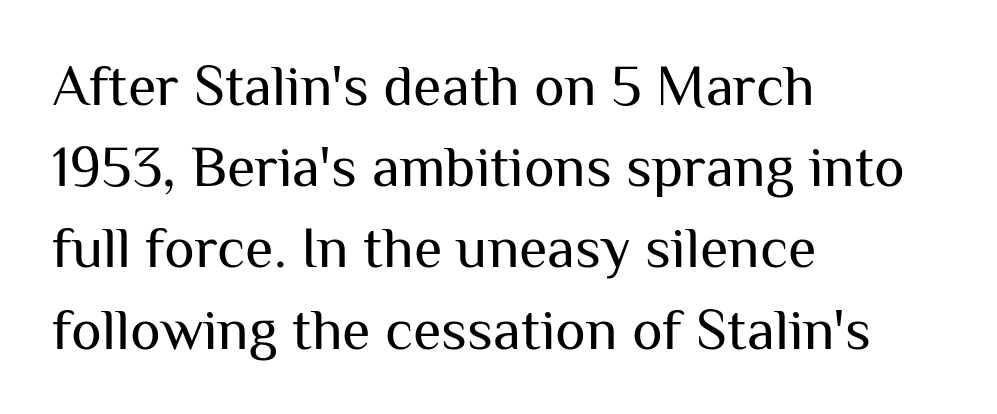
The passage is arranged the way most books set body copy — flush left. No extra tracking has been applied to these lines. The words here are not underlined. Leading: standard.
